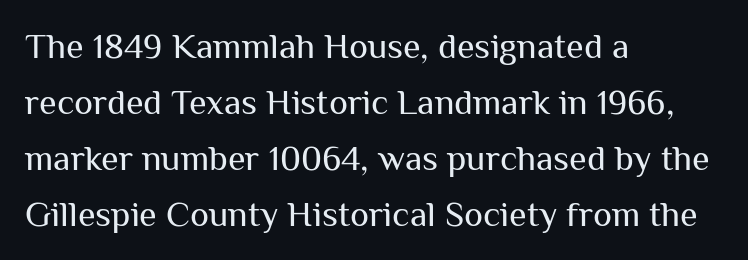
{"serif": "no", "italic": "no", "bold": "no", "weight": "regular", "width": "normal", "stroke_contrast": "medium", "x_height": "medium", "monospaced": "no", "underline": "no", "align": "left", "line_spacing": "normal", "line_spacing_ratio": 1.56, "letter_spacing": "normal", "letter_spacing_em": 0.0, "glyph_px": 36}
